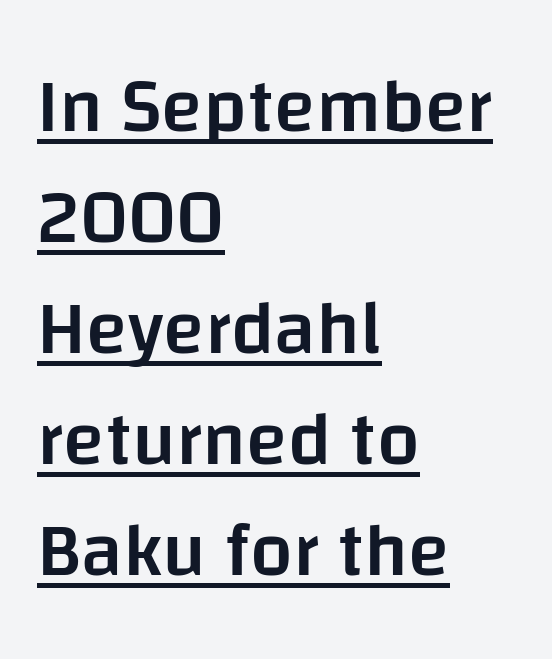
Inter-character spacing is left at the font's built-in metrics. Varying glyph widths throughout — classic text-font behaviour. Visually the block forms a straight wall on the left and a jagged coastline on the right. The glyphs are accompanied by a horizontal stroke just below them.
